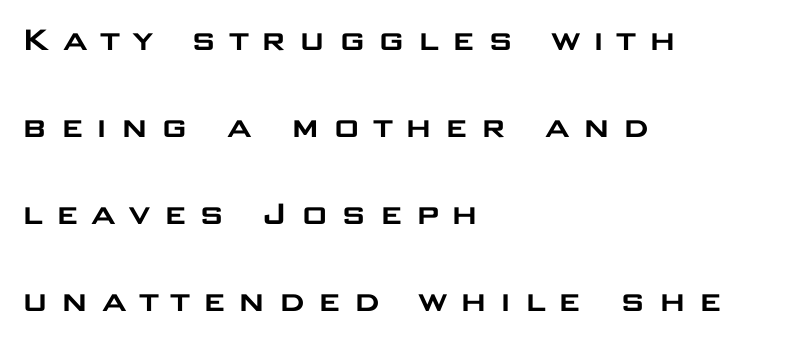
Q: Is the text italic (slanted)? A: No, it is upright.
Q: Is the typeface a serif or a sans-serif typeface? A: Sans-serif.
Q: Is the text underlined? A: No.
Q: How is the paragraph aligned? A: Left-aligned.
Q: Is the spacing between letters normal or unusually wide? A: Unusually wide.
Q: Is the spacing between lines tight, normal or loose? A: Loose.
Q: Width (condensed, normal, or wide)? A: Wide.
Q: Stroke contrast? A: Low.
Q: x-height? A: Large.
Q: Monospaced? A: No.
